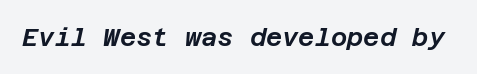
The image shows 25 px text type, italic (leaning right); set normal letter spacing, not underlined.
